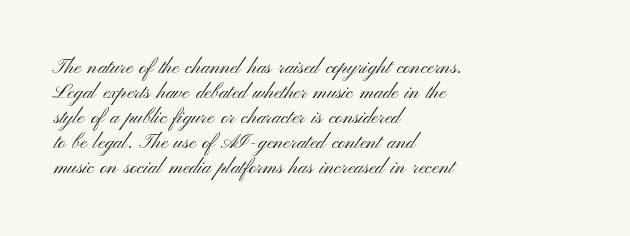
Underline: absent. These glyphs show unthickened strokes, regular width or finer. The leading is moderate, giving the passage an even texture.
